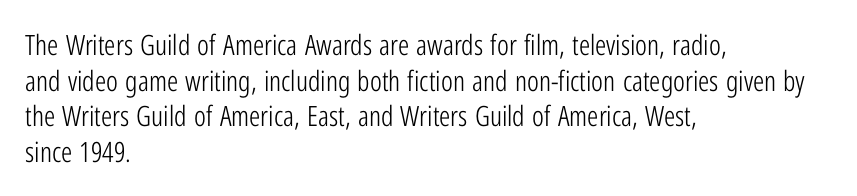
Are there feet on the stems? There aren't — it's a sans. Weight class: somewhere from thin through regular. If you drew a ruler down the left edge, every line would touch it. This block has exactly the height ordinary leading produces. When letters stand straight like this, we call the style roman or upright.
